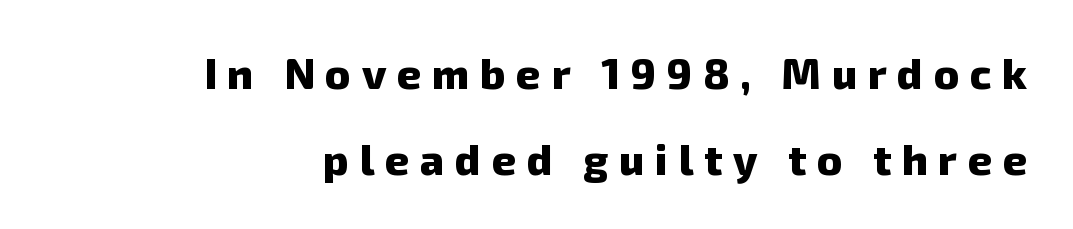
The image shows 42 px heavy sans-serif type; set right-aligned, loose line spacing (2.04x), unusually wide letter spacing (+0.26 em), not underlined; low stroke contrast and a medium x-height.
